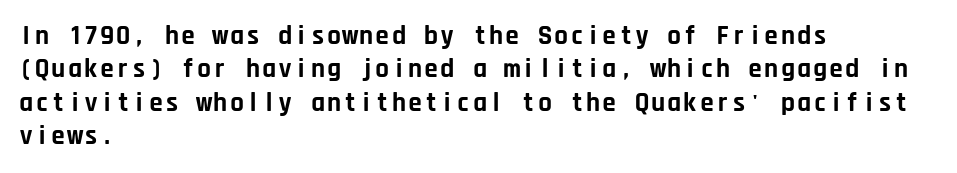
There is no visible air inserted between adjacent glyphs. Compared with a centered layout, this one pins lines to the left instead. The strokes are fattened all the way to bold. A typesetter would mark this as roman, not italic. The words here are not underlined.
